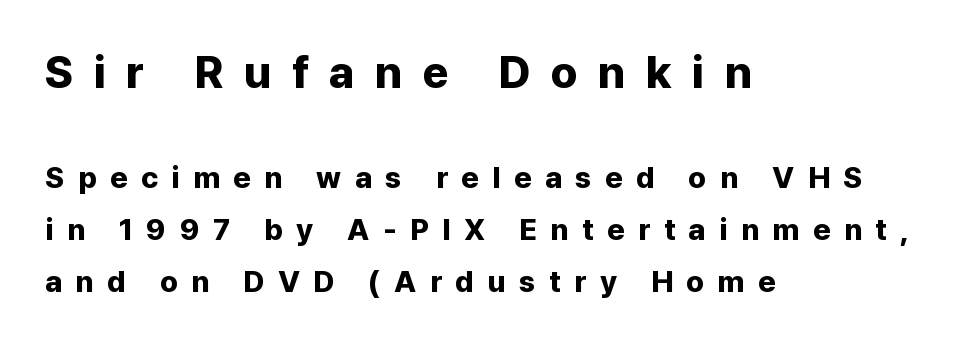
The image shows 45 px bold sans-serif type, upright; set left-aligned, line spacing 1.73x, unusually wide letter spacing (+0.45 em), not underlined; the first (top) block is 1.5x larger; low stroke contrast and a medium x-height.
